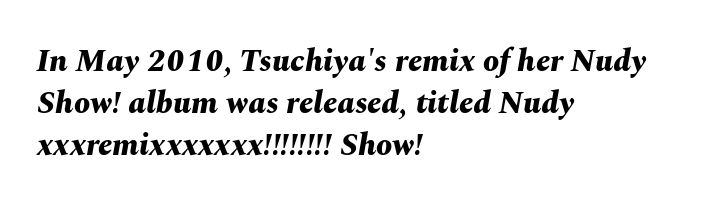
Q: Is the text bold? A: Yes.
Q: Is the text italic (slanted)? A: Yes, it leans right by about 10 degrees.
Q: Is the text underlined? A: No.
Q: How is the paragraph aligned? A: Left-aligned.
Q: Is the spacing between letters normal or unusually wide? A: Normal.
Q: Is the spacing between lines tight, normal or loose? A: Normal.
Q: Width (condensed, normal, or wide)? A: Normal.
Q: Stroke contrast? A: Medium.
Q: x-height? A: Medium.
Q: Monospaced? A: No.
